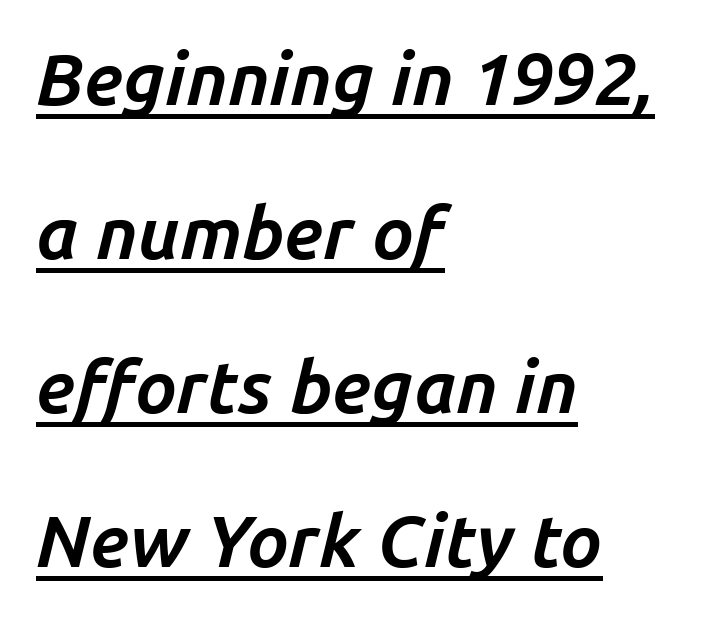
Q: Is the text bold? A: Yes.
Q: Is the text italic (slanted)? A: Yes, it leans right by about 14 degrees.
Q: Is the text underlined? A: Yes.
Q: How is the paragraph aligned? A: Left-aligned.
Q: Is the spacing between letters normal or unusually wide? A: Normal.
Q: Is the spacing between lines tight, normal or loose? A: Loose.
Q: Width (condensed, normal, or wide)? A: Normal.
Q: Stroke contrast? A: Low.
Q: x-height? A: Medium.
Q: Monospaced? A: No.
